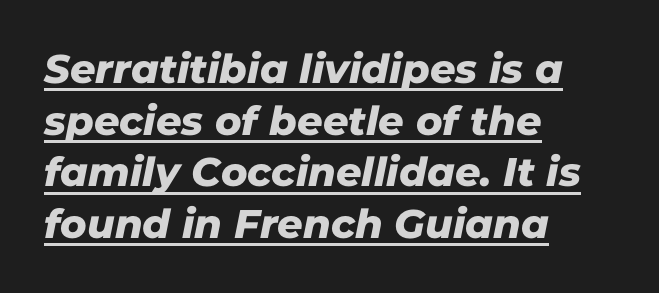
The image shows 40 px sans-serif type; set left-aligned, normal line spacing (1.29x), normal letter spacing, underlined; low stroke contrast and a medium x-height.
